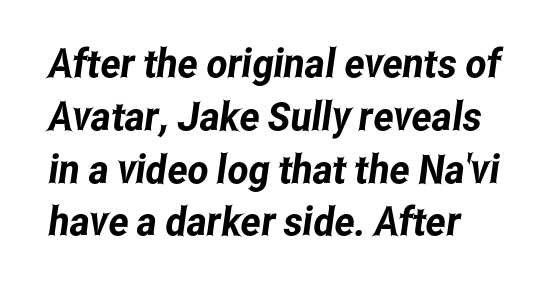
The image shows 40 px condensed sans-serif type; set left-aligned, normal line spacing (1.32x), normal letter spacing, not underlined; low stroke contrast and a medium x-height.
